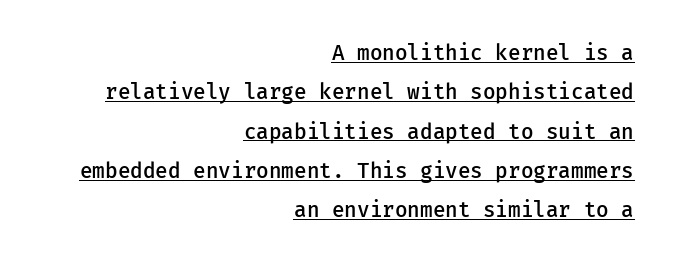
Q: Is the text bold? A: Semi-bold.
Q: Is the text italic (slanted)? A: No, it is upright.
Q: Is the text underlined? A: Yes.
Q: How is the paragraph aligned? A: Right-aligned.
Q: Is the spacing between letters normal or unusually wide? A: Normal.
